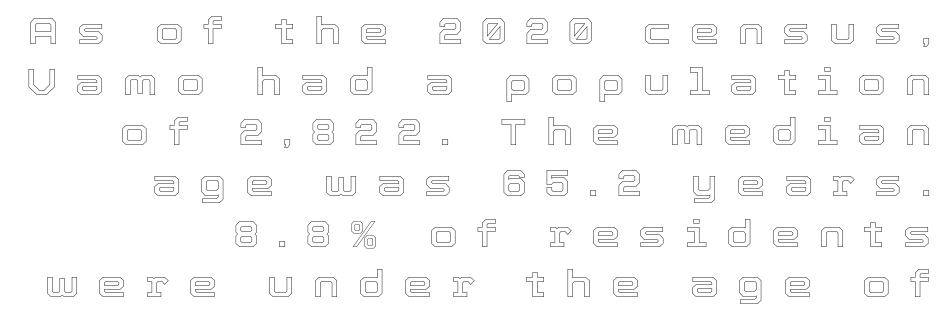
Q: Is the text italic (slanted)? A: No, it is upright.
Q: Is the text underlined? A: No.
Q: How is the paragraph aligned? A: Right-aligned.
Q: Is the spacing between letters normal or unusually wide? A: Unusually wide.
Q: Is the spacing between lines tight, normal or loose? A: Normal.
Q: Width (condensed, normal, or wide)? A: Normal.
Q: x-height? A: Medium.
Q: Monospaced? A: No.
